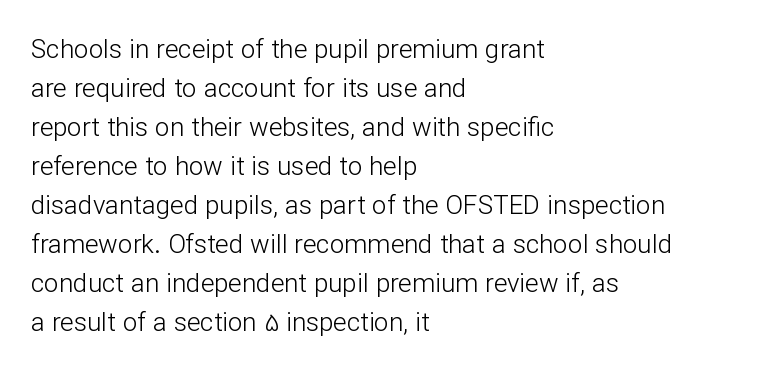
{"italic": "no", "bold": "no", "underline": "no", "align": "left", "line_spacing": "normal", "line_spacing_ratio": 1.5, "letter_spacing": "normal", "letter_spacing_em": 0.0, "glyph_px": 26}
